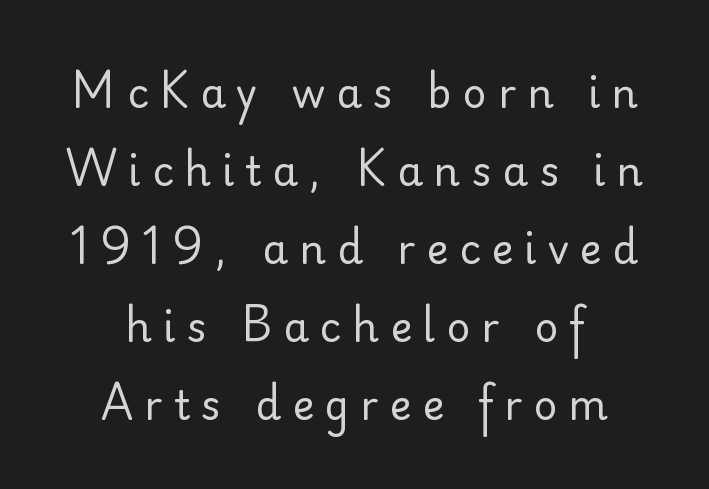
Weight class: somewhere from thin through regular. Horizontal bands of white between lines are thick stripes. Clear beneath every line of the passage. Leftover space on each line is divided equally before and after the words. Between one letter and the next there's a generous, obvious gap. This is the regular roman posture of the typeface.
